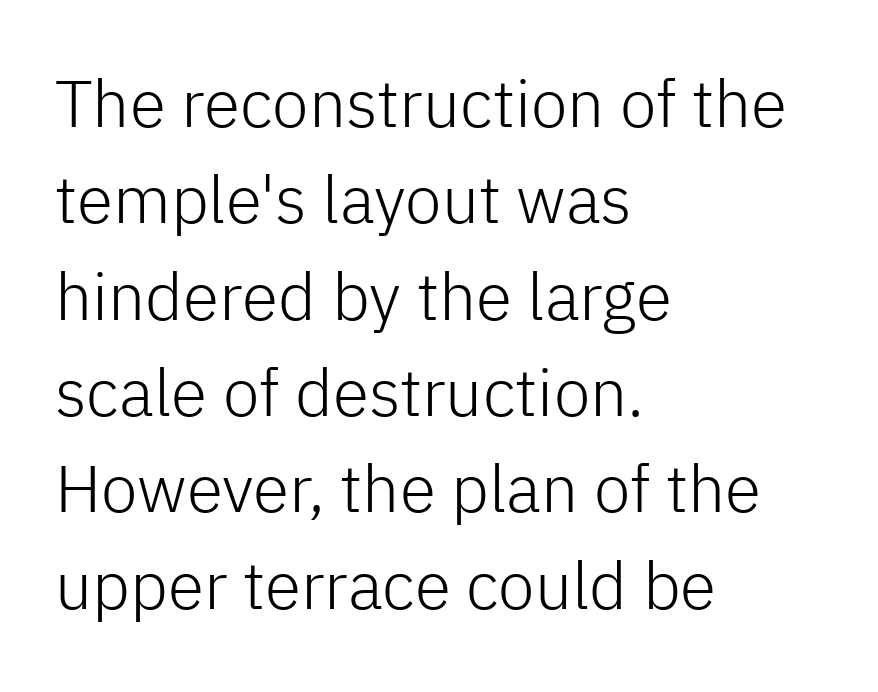
Varying glyph widths throughout — classic text-font behaviour. The weight would be labelled regular, book, light, or lighter still. Descenders are the only things crossing below the line. Typeset ragged right — the left edge is the straight one. The gaps between neighbouring characters are ordinary and unremarkable. Nope, no serifs anywhere on these letters.
